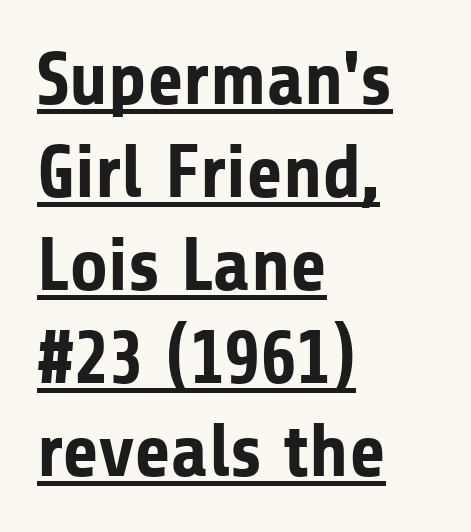
The image shows 75 px bold sans-serif type, upright; set left-aligned, line spacing 1.24x, normal letter spacing, underlined; low stroke contrast and a medium x-height.
